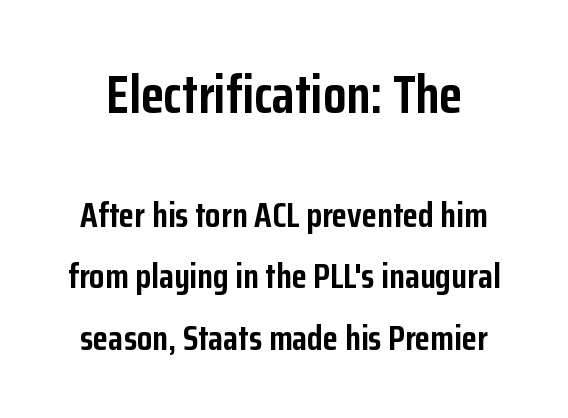
Q: Is the text bold? A: Yes.
Q: Is the text italic (slanted)? A: No, it is upright.
Q: Is the typeface a serif or a sans-serif typeface? A: Sans-serif.
Q: Is the text underlined? A: No.
Q: Is the spacing between letters normal or unusually wide? A: Normal.
Q: Which block of text is set in a larger size, the first (top) or the second (bottom)? A: The first (top) one.
Q: Width (condensed, normal, or wide)? A: Condensed.
Q: Stroke contrast? A: Low.
Q: x-height? A: Medium.
Q: Monospaced? A: No.
